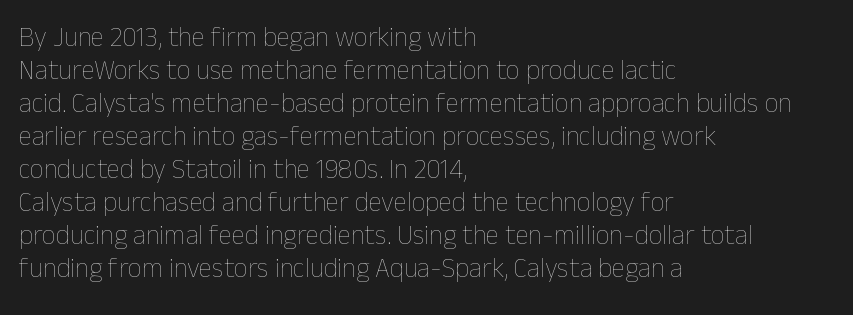
Q: Is the text bold? A: No.
Q: Is the text italic (slanted)? A: No, it is upright.
Q: Is the text underlined? A: No.
Q: How is the paragraph aligned? A: Left-aligned.
Q: Is the spacing between letters normal or unusually wide? A: Normal.
